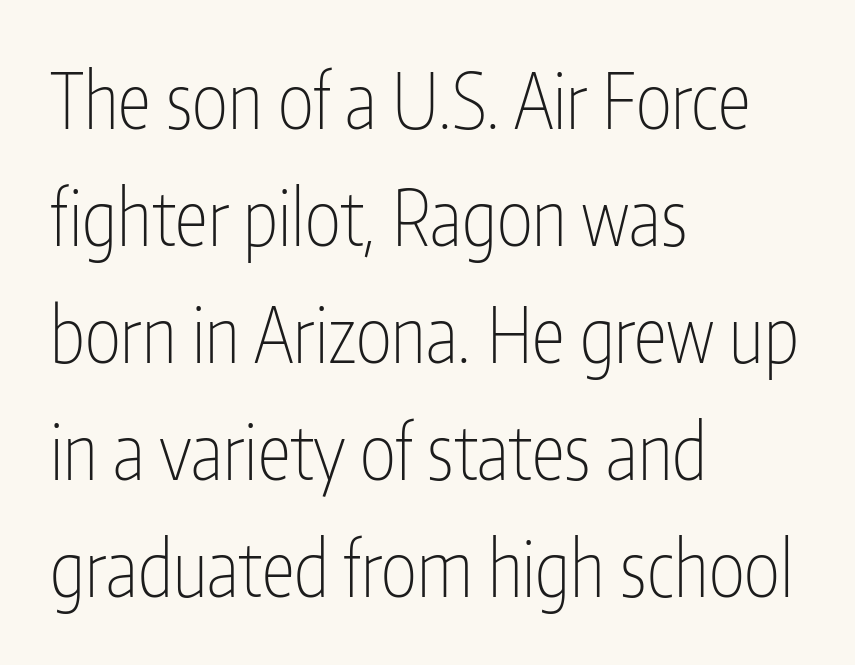
{"serif": "no", "italic": "no", "bold": "no", "weight": "thin", "width": "condensed", "stroke_contrast": "low", "x_height": "medium", "monospaced": "no", "underline": "no", "align": "left", "line_spacing": "normal", "line_spacing_ratio": 1.54, "letter_spacing": "normal", "letter_spacing_em": 0.0, "glyph_px": 76}
